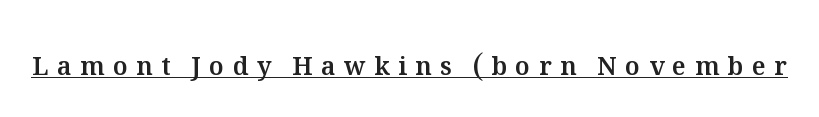
Q: Is the text italic (slanted)? A: No, it is upright.
Q: Is the text underlined? A: Yes.
Q: Is the spacing between letters normal or unusually wide? A: Unusually wide.
